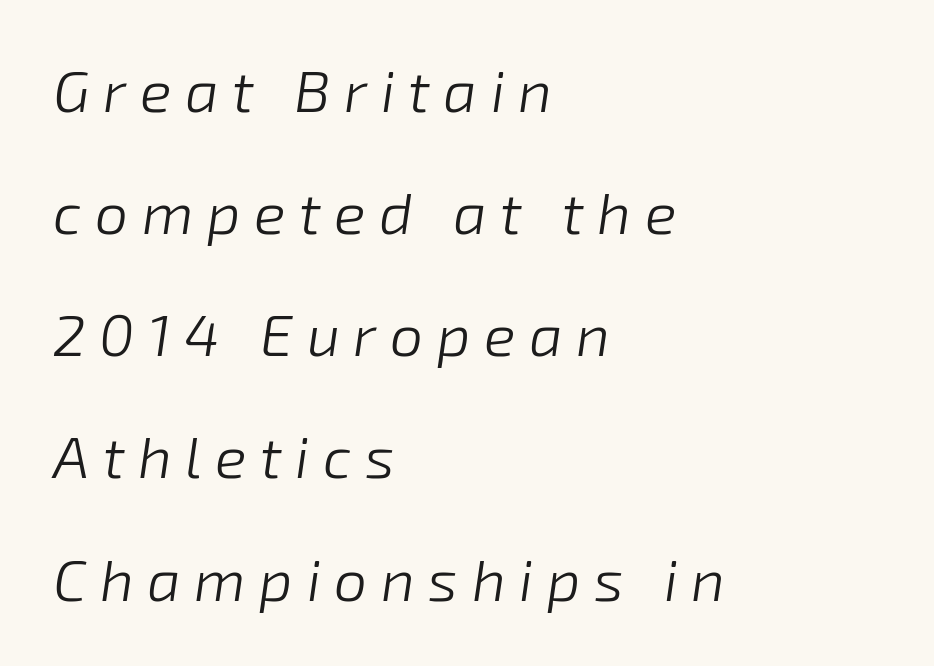
Q: Is the text bold? A: No.
Q: Is the text italic (slanted)? A: Yes, it leans right by about 8 degrees.
Q: Is the text underlined? A: No.
Q: How is the paragraph aligned? A: Left-aligned.
Q: Is the spacing between letters normal or unusually wide? A: Unusually wide.
Q: Is the spacing between lines tight, normal or loose? A: Loose.
Q: Width (condensed, normal, or wide)? A: Normal.
Q: Stroke contrast? A: Low.
Q: x-height? A: Medium.
Q: Monospaced? A: No.
